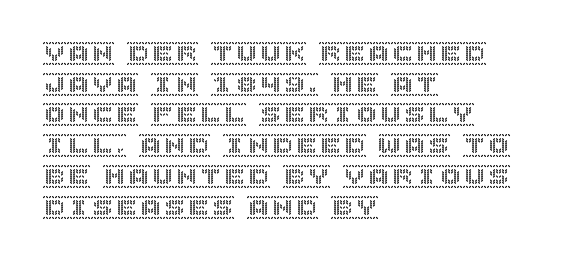
These lines stack with their left ends in a neat column. This sample uses plain, unmodified letter spacing. Rows of type keep a routine distance in the vertical direction. The glyphs are unaccompanied by any horizontal stroke below them. Vertical strokes here are truly vertical.
